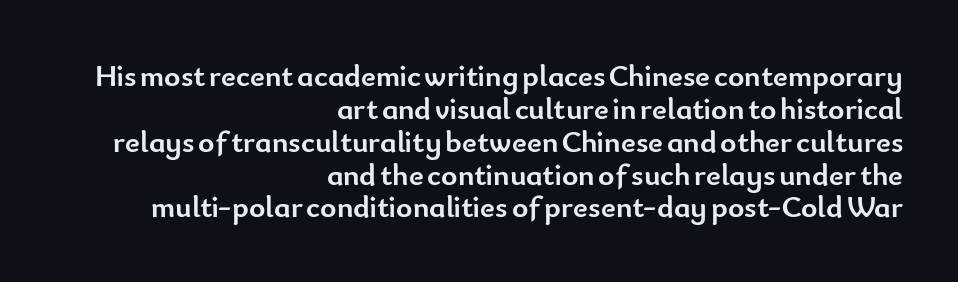
{"serif": "no", "italic": "no", "bold": "yes", "weight": "semibold", "width": "normal", "stroke_contrast": "low", "x_height": "small", "monospaced": "no", "underline": "no", "align": "right", "line_spacing": "tight", "line_spacing_ratio": 1.06, "letter_spacing": "normal", "letter_spacing_em": 0.0, "glyph_px": 31}
